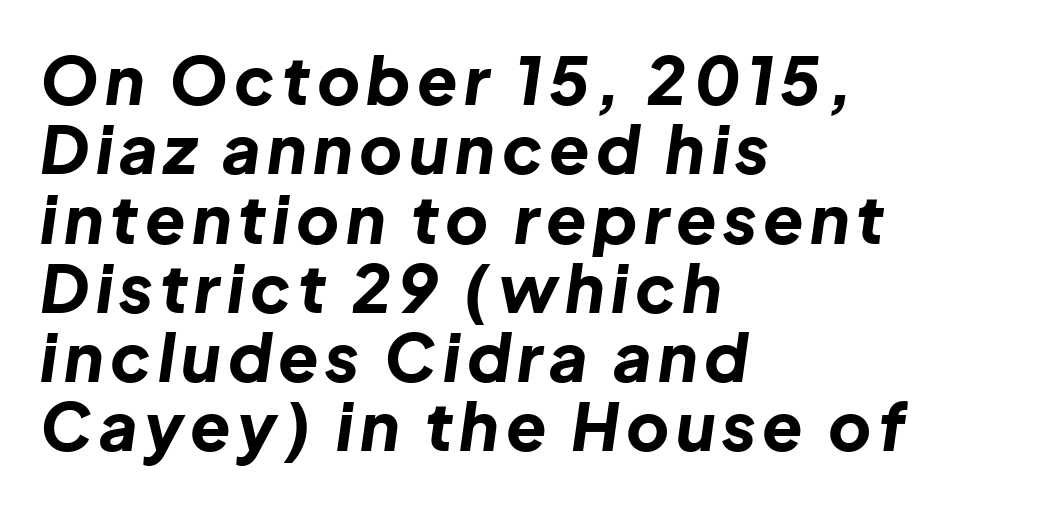
Q: Is the text bold? A: Yes.
Q: Is the text italic (slanted)? A: Yes, it leans right by about 8 degrees.
Q: Is the text underlined? A: No.
Q: How is the paragraph aligned? A: Left-aligned.
Q: Is the spacing between lines tight, normal or loose? A: Tight.
Q: Width (condensed, normal, or wide)? A: Normal.
Q: Stroke contrast? A: Low.
Q: x-height? A: Medium.
Q: Monospaced? A: No.
